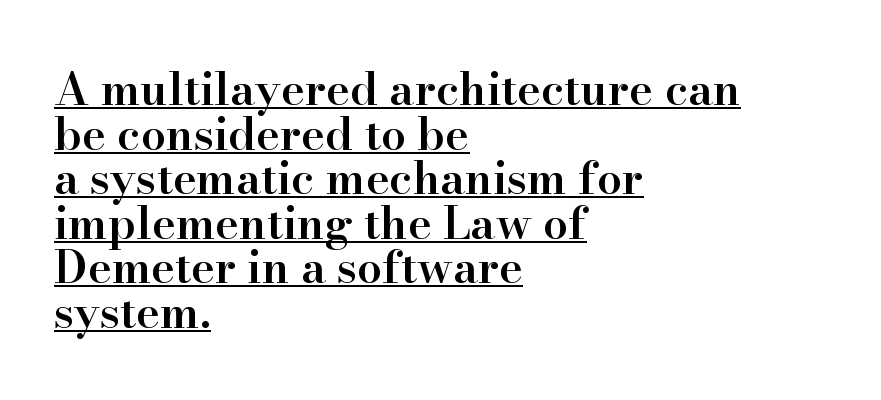
{"serif": "yes", "italic": "no", "bold": "semi", "weight": "semibold", "width": "normal", "stroke_contrast": "high", "x_height": "small", "monospaced": "no", "underline": "yes", "align": "left", "line_spacing": "tight", "line_spacing_ratio": 0.99, "letter_spacing": "normal", "letter_spacing_em": 0.0, "glyph_px": 45}
